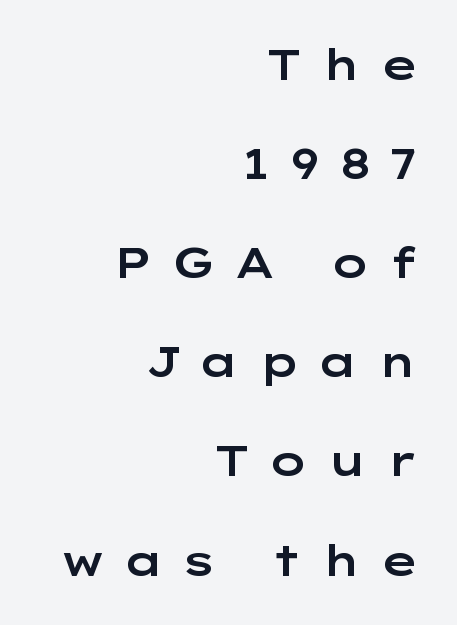
{"serif": "no", "italic": "no", "width": "wide", "stroke_contrast": "low", "x_height": "medium", "monospaced": "no", "underline": "no", "align": "right", "line_spacing": "loose", "line_spacing_ratio": 2.36, "letter_spacing": "wide", "letter_spacing_em": 0.4, "glyph_px": 42}
